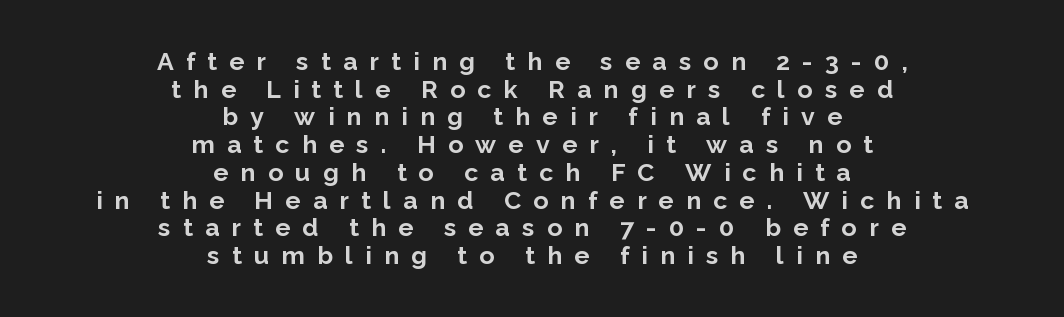
Here the glyphs are tracked loosely, breaking word shapes into spaced letters. The font's upright variant was chosen for this text. The typesetter chose a symmetrical, centered arrangement here. Decoration check: the copy has no underline.
